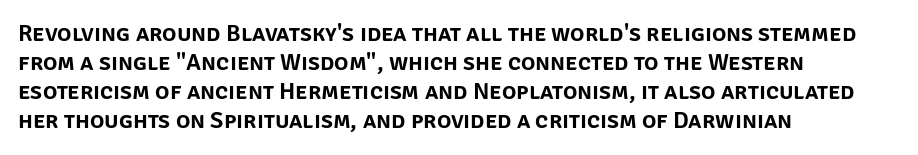
Q: Is the text italic (slanted)? A: No, it is upright.
Q: Is the text underlined? A: No.
Q: How is the paragraph aligned? A: Left-aligned.
Q: Is the spacing between letters normal or unusually wide? A: Normal.
